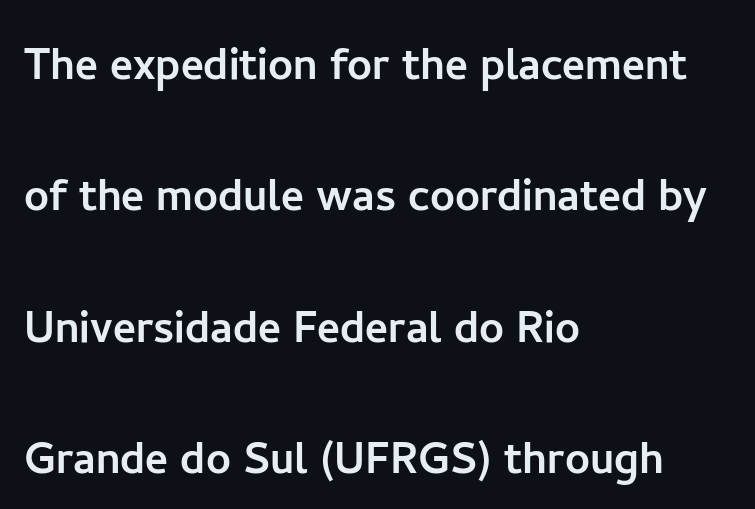
Does extra space separate the letters? No, they use regular spacing. I'd call this a sans setting — the letters go barefoot. Tall strokes in this sample are plumb rather than angled. The designer dialed line spacing up above the default. The ragged edge is on the right, which tells us the setting is flush left. This sample has the flowing, uneven cadence of proportional lettering.
